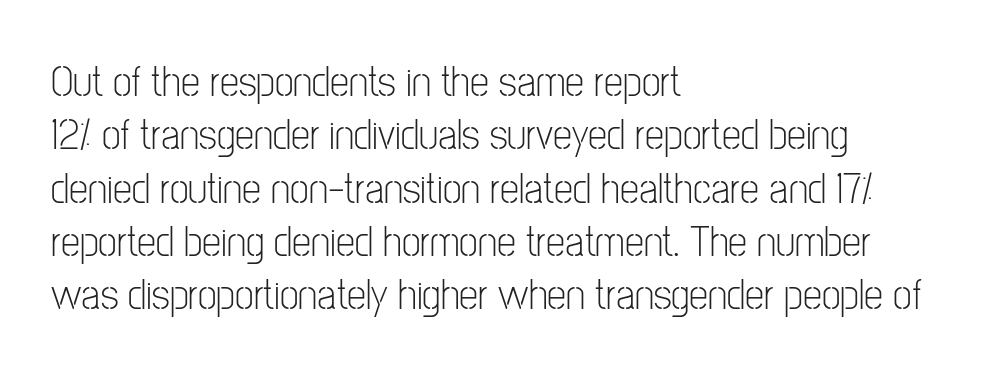
The image shows 43 px light, condensed sans-serif type, upright; set left-aligned, line spacing 1.24x, normal letter spacing, not underlined; low stroke contrast and a medium x-height.
